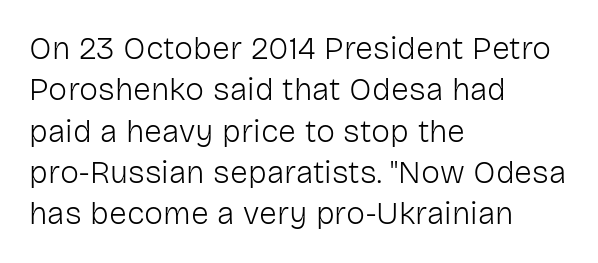
{"serif": "no", "italic": "no", "bold": "no", "weight": "light", "width": "normal", "stroke_contrast": "low", "x_height": "medium", "monospaced": "no", "underline": "no", "align": "left", "line_spacing": "normal", "line_spacing_ratio": 1.29, "letter_spacing": "normal", "letter_spacing_em": 0.0, "glyph_px": 32}
